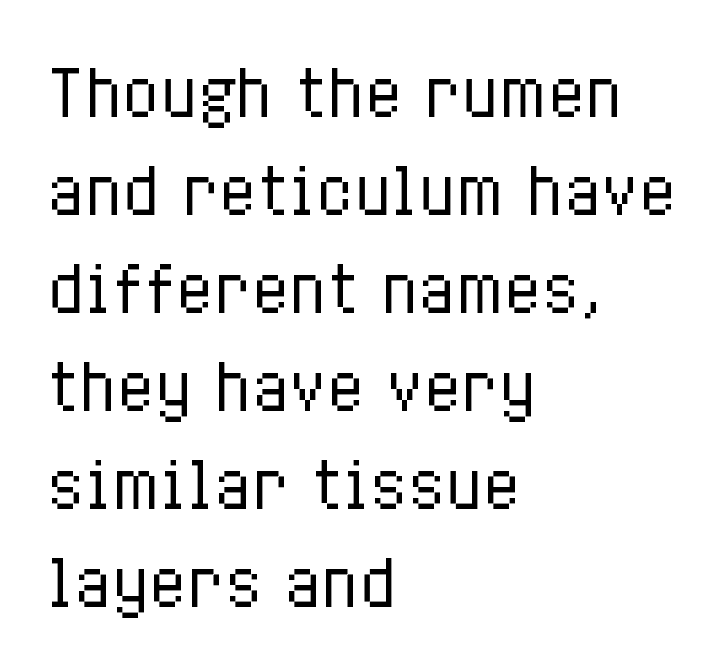
Looks like regular typesetting: each glyph gets only the width it needs. Each row of text sits above clean, open space. These glyphs show unthickened strokes, regular width or finer. Each new line begins a customary step beneath the previous one. This sample is left-justified, so line endings fall wherever the words run out.
